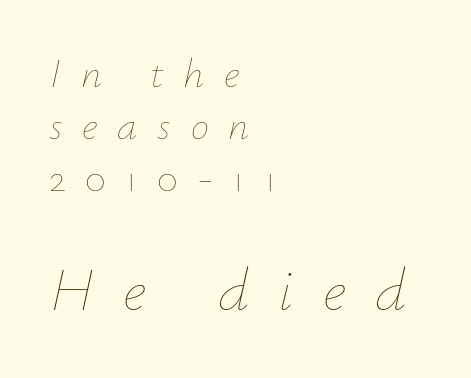
{"italic": "yes", "lean": "right", "slant_degrees": 12, "bold": "no", "weight": "thin", "width": "normal", "stroke_contrast": "low", "x_height": "small", "monospaced": "no", "underline": "no", "align": "left", "line_spacing": "normal", "line_spacing_ratio": 1.27, "letter_spacing": "wide", "letter_spacing_em": 0.48, "larger_block": "second", "size_ratio": 1.49, "glyph_px": 61}
